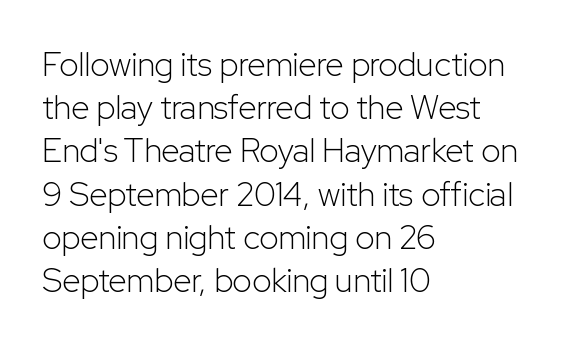
Q: Is the text bold? A: No.
Q: Is the text italic (slanted)? A: No, it is upright.
Q: Is the typeface a serif or a sans-serif typeface? A: Sans-serif.
Q: Is the text underlined? A: No.
Q: How is the paragraph aligned? A: Left-aligned.
Q: Is the spacing between letters normal or unusually wide? A: Normal.
Q: Is the spacing between lines tight, normal or loose? A: Normal.
Q: Width (condensed, normal, or wide)? A: Normal.
Q: Stroke contrast? A: Low.
Q: x-height? A: Medium.
Q: Monospaced? A: No.
